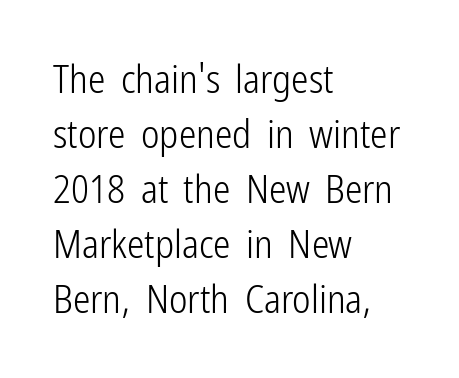
{"serif": "no", "italic": "no", "bold": "no", "weight": "light", "width": "condensed", "stroke_contrast": "low", "x_height": "medium", "monospaced": "no", "underline": "no", "align": "left", "line_spacing": "normal", "line_spacing_ratio": 1.41, "letter_spacing": "normal", "letter_spacing_em": 0.0, "glyph_px": 39}
